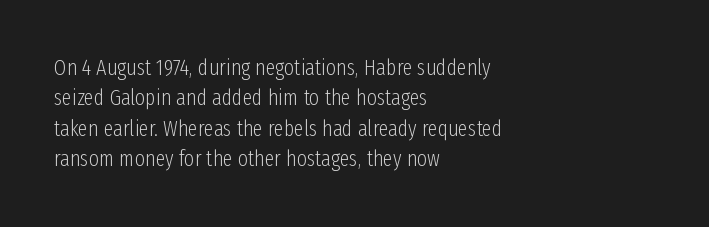
Q: Is the text bold? A: No.
Q: Is the text italic (slanted)? A: No, it is upright.
Q: Is the text underlined? A: No.
Q: How is the paragraph aligned? A: Left-aligned.
Q: Is the spacing between letters normal or unusually wide? A: Normal.
Q: Is the spacing between lines tight, normal or loose? A: Normal.
